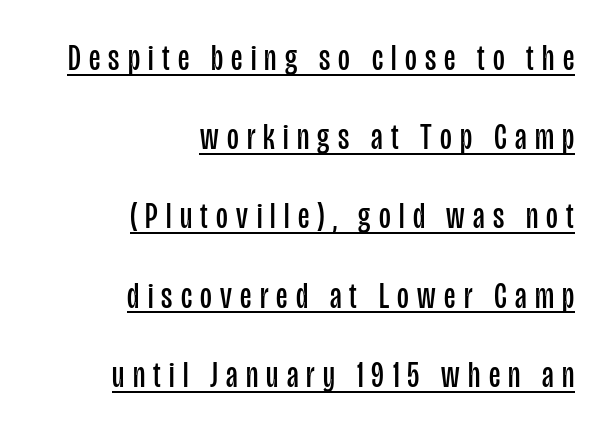
{"serif": "no", "italic": "no", "bold": "no", "weight": "regular", "width": "condensed", "stroke_contrast": "low", "x_height": "large", "monospaced": "no", "underline": "yes", "align": "right", "line_spacing": "loose", "line_spacing_ratio": 2.2, "letter_spacing": "wide", "letter_spacing_em": 0.23, "glyph_px": 36}
